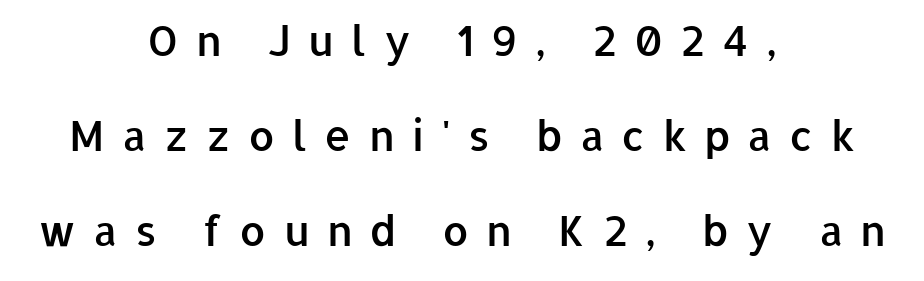
Q: Is the text bold? A: Semi-bold.
Q: Is the text italic (slanted)? A: No, it is upright.
Q: Is the typeface a serif or a sans-serif typeface? A: Sans-serif.
Q: Is the text underlined? A: No.
Q: How is the paragraph aligned? A: Centered.
Q: Is the spacing between letters normal or unusually wide? A: Unusually wide.
Q: Is the spacing between lines tight, normal or loose? A: Loose.
Q: Width (condensed, normal, or wide)? A: Normal.
Q: Stroke contrast? A: Low.
Q: x-height? A: Medium.
Q: Monospaced? A: No.
